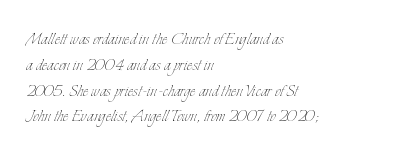
Q: Is the text bold? A: No.
Q: Is the text italic (slanted)? A: Yes.
Q: Is the text underlined? A: No.
Q: How is the paragraph aligned? A: Left-aligned.
Q: Is the spacing between letters normal or unusually wide? A: Normal.
